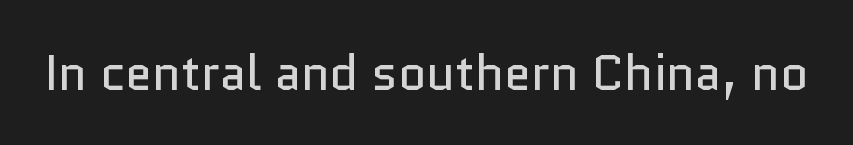
Each letter keeps its own natural width here, so spacing adapts to shape. The letters stand straight up with perfectly vertical stems. Heaviness? Minimal to ordinary, like unemphasized prose. The area under the type is left untouched. A typesetter would label this face a sans.
